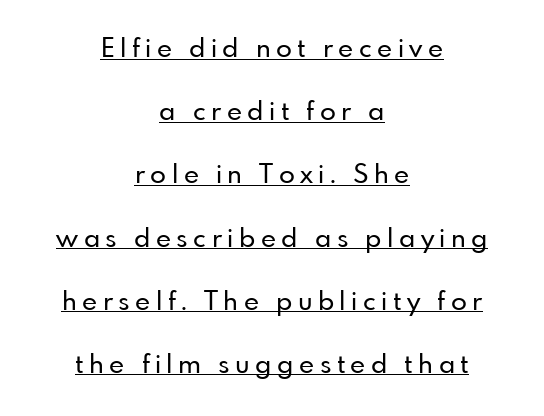
Interline gaps are noticeably wide in this sample. The specimen reads as upright at a glance. This sample carries an underscore along the baseline area. Someone cranked the tracking dial way up on this one. In CSS terms this would be text-align: center.
